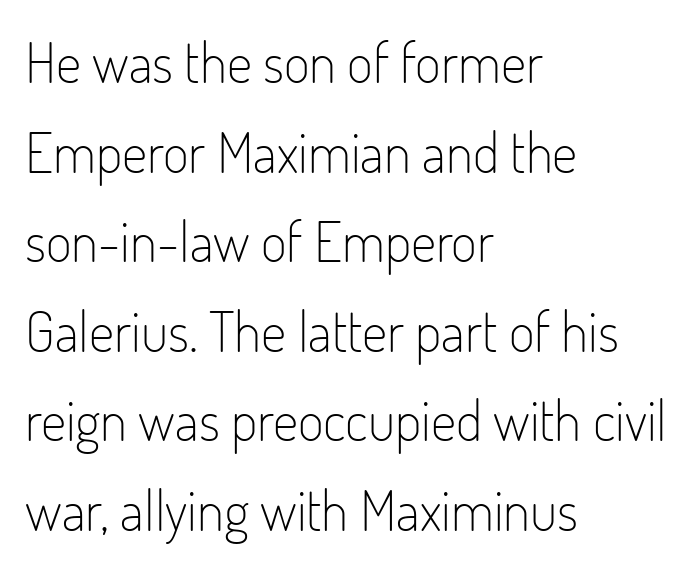
Q: Is the text bold? A: No.
Q: Is the text italic (slanted)? A: No, it is upright.
Q: Is the typeface a serif or a sans-serif typeface? A: Sans-serif.
Q: Is the text underlined? A: No.
Q: How is the paragraph aligned? A: Left-aligned.
Q: Is the spacing between letters normal or unusually wide? A: Normal.
Q: Is the spacing between lines tight, normal or loose? A: Normal.
Q: Width (condensed, normal, or wide)? A: Condensed.
Q: Stroke contrast? A: Low.
Q: x-height? A: Small.
Q: Monospaced? A: No.
